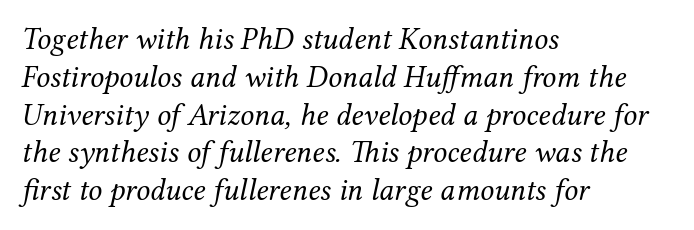
The image shows 31 px regular-weight serif type, italic (leaning right); set left-aligned, line spacing 1.22x, normal letter spacing, not underlined; medium stroke contrast and a medium x-height.
